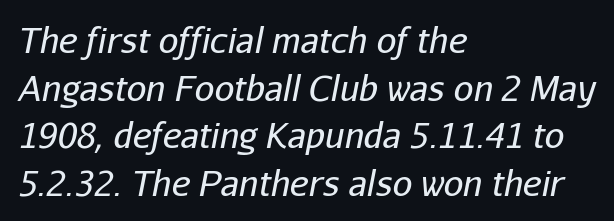
Spacing verdict: proportional, widths tailored to each character. Notice how the stems are inclined rather than vertical — that's the hallmark of italics. The words here are not underlined. Interline gaps are of average width in this sample. Visually the block forms a straight wall on the left and a jagged coastline on the right.
